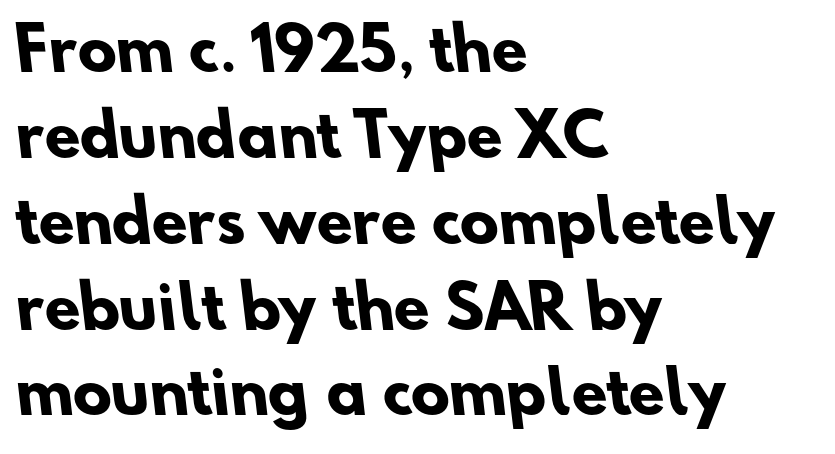
Q: Is the text bold? A: Yes.
Q: Is the typeface a serif or a sans-serif typeface? A: Sans-serif.
Q: Is the text underlined? A: No.
Q: How is the paragraph aligned? A: Left-aligned.
Q: Is the spacing between letters normal or unusually wide? A: Normal.
Q: Is the spacing between lines tight, normal or loose? A: Normal.
Q: Width (condensed, normal, or wide)? A: Normal.
Q: Stroke contrast? A: Low.
Q: x-height? A: Small.
Q: Monospaced? A: No.
